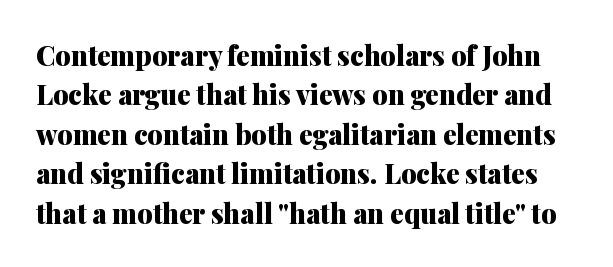
Q: Is the text bold? A: Yes.
Q: Is the text italic (slanted)? A: No, it is upright.
Q: Is the text underlined? A: No.
Q: Is the spacing between letters normal or unusually wide? A: Normal.
Q: Is the spacing between lines tight, normal or loose? A: Normal.
